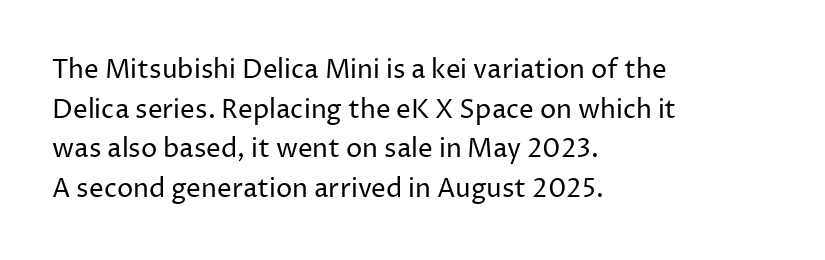
The image shows 26 px text type, upright; set left-aligned, normal line spacing (1.52x), normal letter spacing, not underlined.
